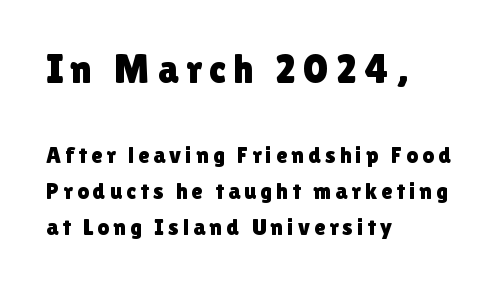
{"serif": "no", "italic": "no", "width": "normal", "stroke_contrast": "low", "x_height": "medium", "monospaced": "no", "underline": "no", "align": "left", "line_spacing": "normal", "line_spacing_ratio": 1.57, "larger_block": "first", "size_ratio": 1.74, "glyph_px": 40}
